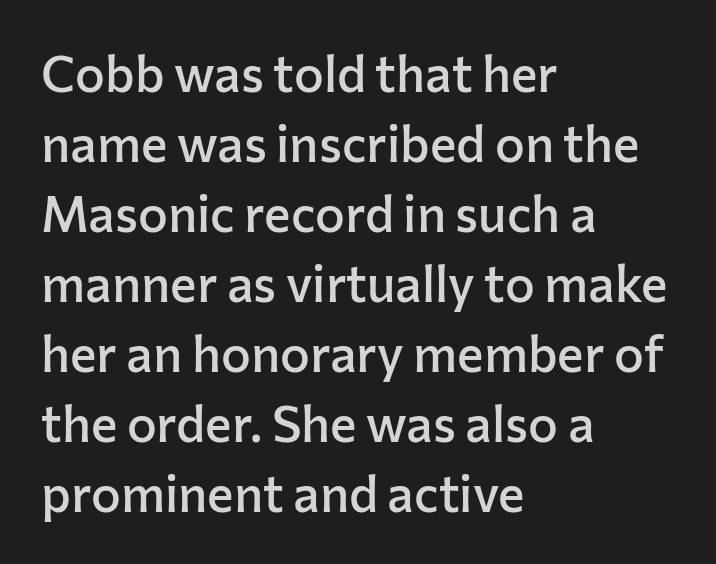
These lines sit exactly where default settings would place them. Nobody touched the tracking dial on this one. The foot of each line stays bare and open. Visually the block forms a straight wall on the left and a jagged coastline on the right. You could not count columns in this text — the font is proportionally spaced. Heft: intermediate — a semibold.
